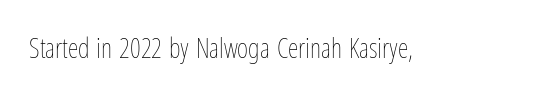
The image shows 27 px text type, upright; set normal letter spacing, not underlined.
